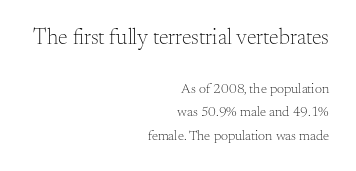
Q: Is the text bold? A: No.
Q: Is the text italic (slanted)? A: No, it is upright.
Q: Is the text underlined? A: No.
Q: How is the paragraph aligned? A: Right-aligned.
Q: Is the spacing between letters normal or unusually wide? A: Normal.
Q: Is the spacing between lines tight, normal or loose? A: Normal.
Q: Which block of text is set in a larger size, the first (top) or the second (bottom)? A: The first (top) one.
